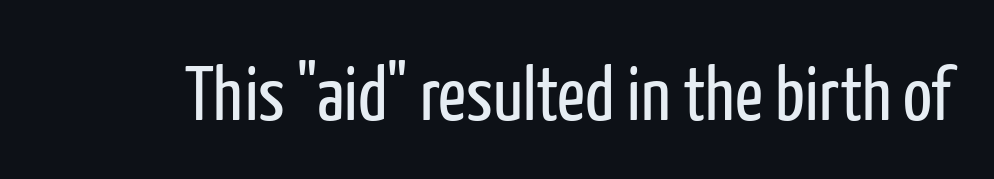
The image shows 77 px regular-weight, condensed sans-serif type, upright; set normal letter spacing, not underlined; low stroke contrast and a medium x-height.
